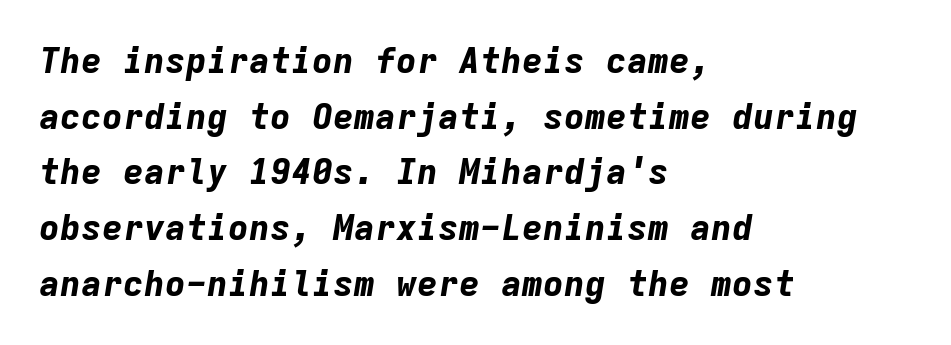
The baseline area is clear. The letters are bold, with thick, heavy strokes. Spacing verdict: monospaced, one width for all characters. The face used here is rendered with its standard letterfit.
